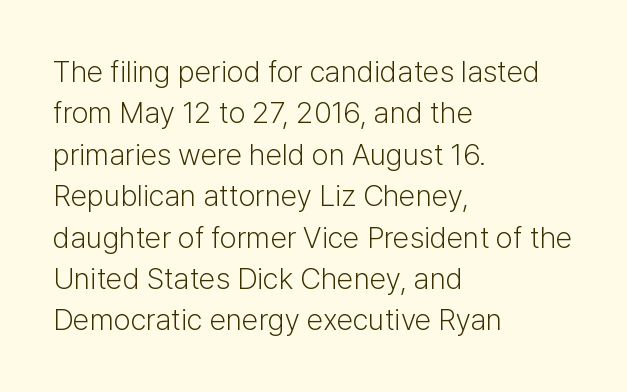
The image shows 30 px light sans-serif type, upright; set left-aligned, normal line spacing (1.38x), normal letter spacing, not underlined; low stroke contrast and a medium x-height.
